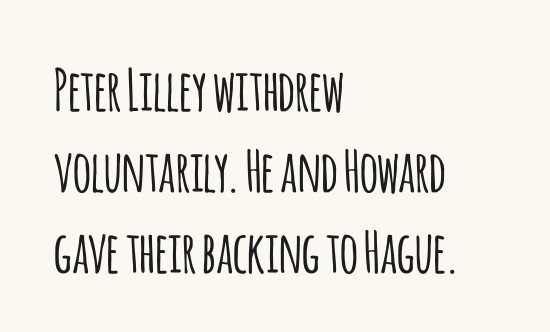
The image shows 57 px condensed sans-serif type, upright; set left-aligned, normal line spacing (1.42x), normal letter spacing, not underlined; low stroke contrast and a large x-height.
